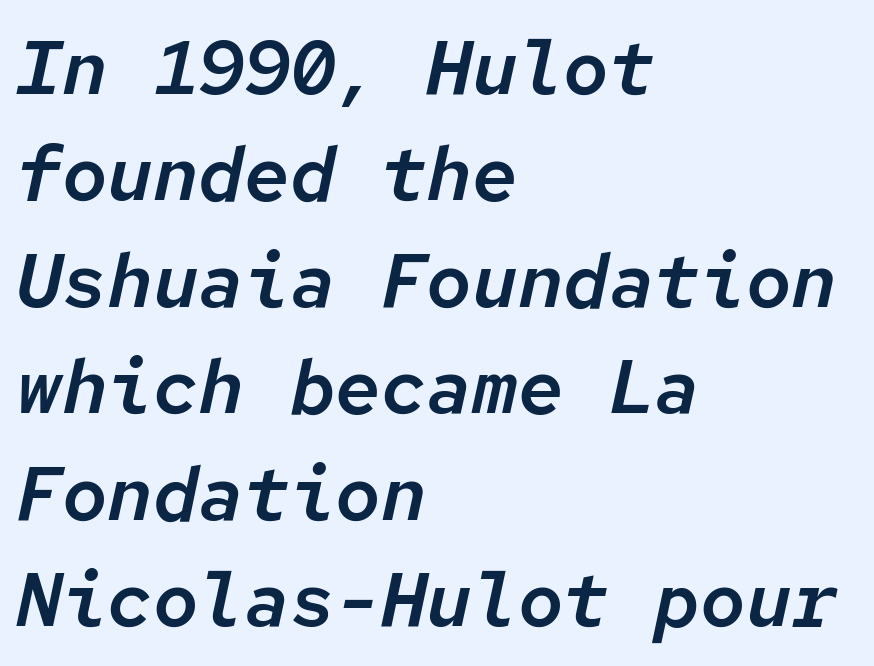
{"italic": "yes", "lean": "right", "slant_degrees": 12, "width": "normal", "stroke_contrast": "low", "x_height": "medium", "monospaced": "yes", "underline": "no", "align": "left", "line_spacing": "normal", "line_spacing_ratio": 1.4, "letter_spacing": "normal", "letter_spacing_em": 0.0, "glyph_px": 76}
